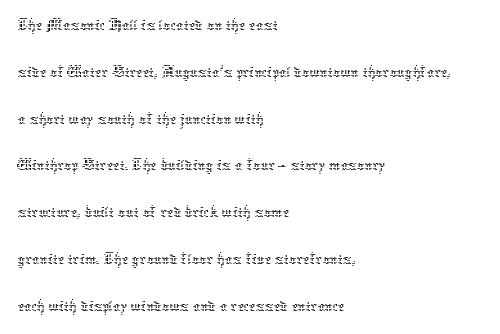
Q: Is the text bold? A: No.
Q: Is the text italic (slanted)? A: No, it is upright.
Q: Is the text underlined? A: No.
Q: How is the paragraph aligned? A: Left-aligned.
Q: Is the spacing between letters normal or unusually wide? A: Normal.
Q: Is the spacing between lines tight, normal or loose? A: Normal.
Q: Width (condensed, normal, or wide)? A: Normal.
Q: Stroke contrast? A: Low.
Q: x-height? A: Medium.
Q: Monospaced? A: No.
